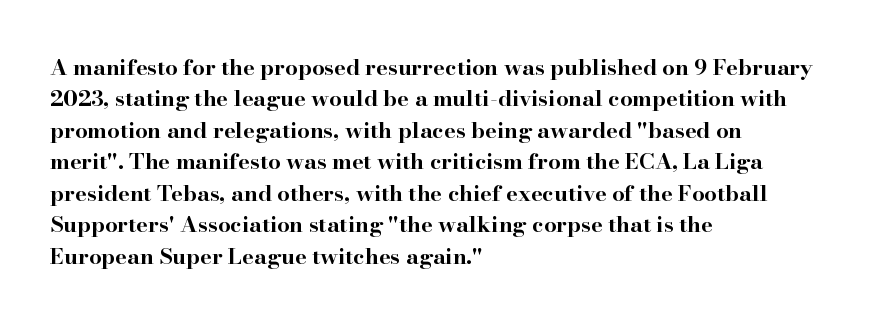
The image shows 22 px bold type, upright; set left-aligned, normal line spacing (1.43x), normal letter spacing, not underlined.
